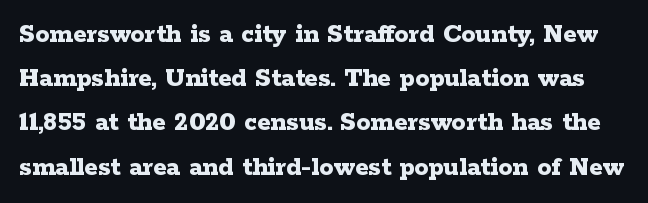
Q: Is the text bold? A: Yes.
Q: Is the text italic (slanted)? A: No, it is upright.
Q: Is the typeface a serif or a sans-serif typeface? A: Serif.
Q: Is the text underlined? A: No.
Q: Is the spacing between letters normal or unusually wide? A: Normal.
Q: Is the spacing between lines tight, normal or loose? A: Normal.
Q: Width (condensed, normal, or wide)? A: Wide.
Q: Stroke contrast? A: Low.
Q: x-height? A: Medium.
Q: Monospaced? A: No.
